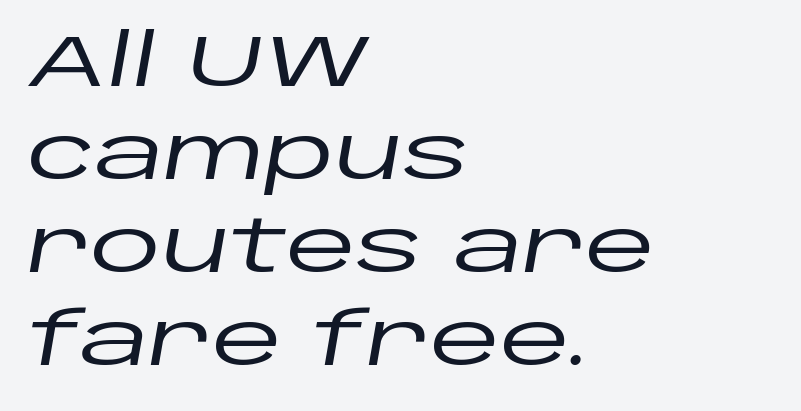
{"italic": "yes", "lean": "right", "slant_degrees": 10, "width": "wide", "stroke_contrast": "low", "x_height": "large", "monospaced": "no", "underline": "no", "align": "left", "line_spacing": "normal", "line_spacing_ratio": 1.29, "letter_spacing": "normal", "letter_spacing_em": 0.0, "glyph_px": 72}
